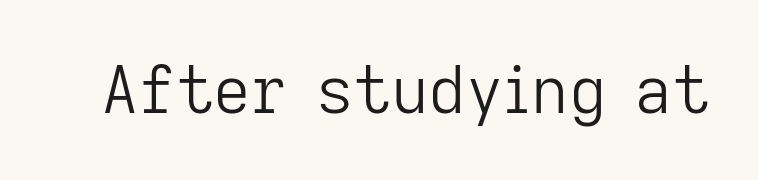
The image shows 65 px light sans-serif type, upright; set normal letter spacing, not underlined; low stroke contrast and a medium x-height.
